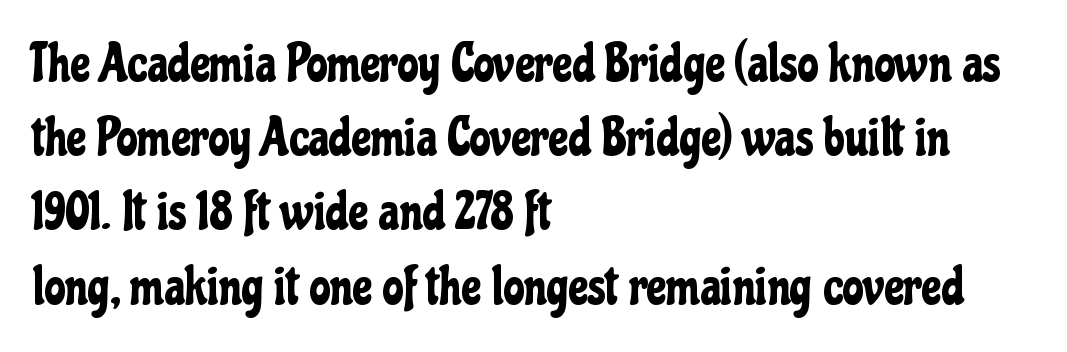
A typesetter would call this proportional, since set widths differ per character. Typographically, this falls in the sans-serif category. Students, note that the glyphs here touch the page at normal intervals. It's the straight-up-and-down kind of type. Whoever set this chose a conventional vertical rhythm.
